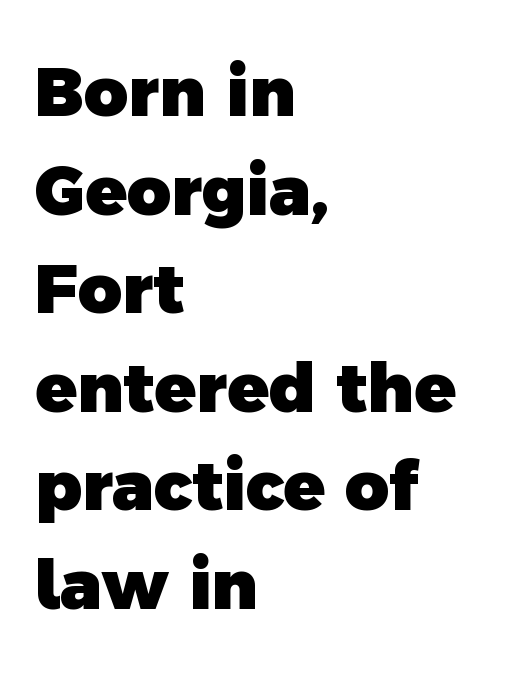
The image shows 68 px heavy sans-serif type; set left-aligned, normal line spacing (1.45x), normal letter spacing, not underlined; a medium x-height.
